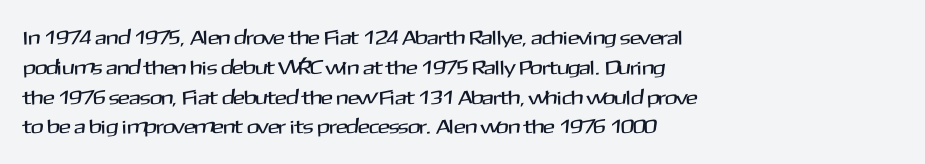
The image shows 20 px text type, upright; set left-aligned, normal line spacing (1.49x), normal letter spacing, not underlined.
